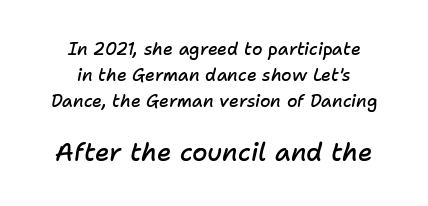
{"italic": "yes", "lean": "right", "slant_degrees": 11, "bold": "semi", "underline": "no", "align": "center", "line_spacing": "normal", "line_spacing_ratio": 1.52, "letter_spacing": "normal", "letter_spacing_em": 0.0, "larger_block": "second", "size_ratio": 1.47, "glyph_px": 25}
